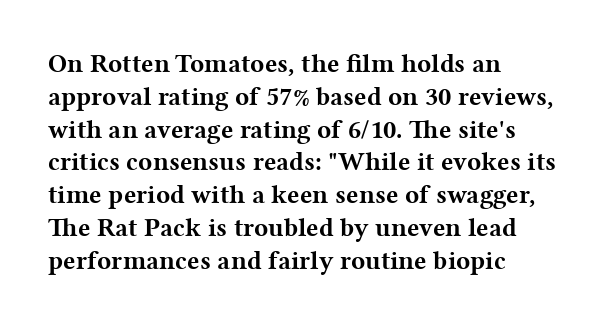
Reading down the column, the eye jumps a familiar distance to each next line. The passage shown is not underscored anywhere. Its strokes are broad and dark, the hallmark of bold type. Quick note: not italic, upright. Observe the ordinary spacing: letters are neighbours, not strangers. Line beginnings align vertically; line endings do not.
